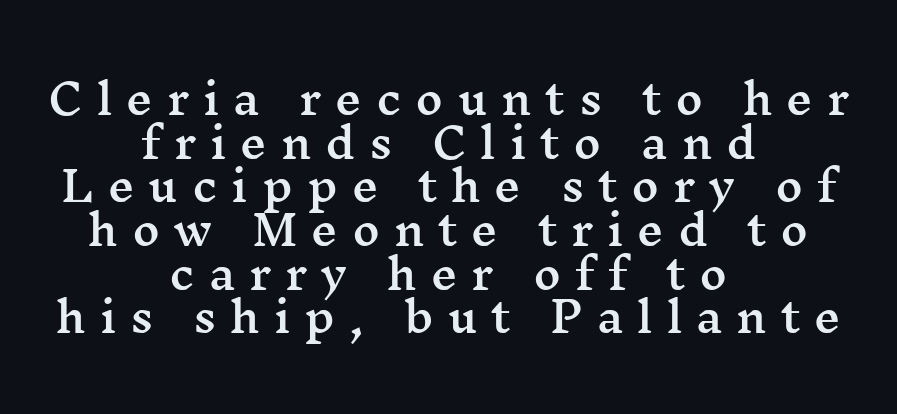
Q: Is the text italic (slanted)? A: No, it is upright.
Q: Is the typeface a serif or a sans-serif typeface? A: Serif.
Q: Is the text underlined? A: No.
Q: How is the paragraph aligned? A: Centered.
Q: Is the spacing between letters normal or unusually wide? A: Unusually wide.
Q: Is the spacing between lines tight, normal or loose? A: Tight.
Q: Width (condensed, normal, or wide)? A: Wide.
Q: Stroke contrast? A: Medium.
Q: x-height? A: Medium.
Q: Monospaced? A: No.
